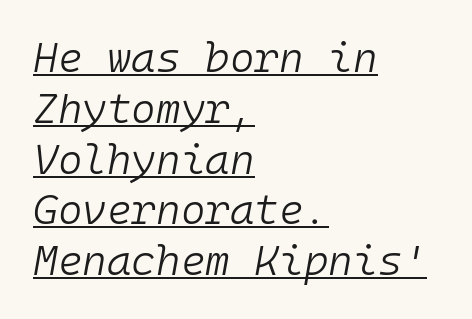
Q: Is the text bold? A: No.
Q: Is the text italic (slanted)? A: Yes, it leans right by about 10 degrees.
Q: Is the text underlined? A: Yes.
Q: How is the paragraph aligned? A: Left-aligned.
Q: Is the spacing between letters normal or unusually wide? A: Normal.
Q: Width (condensed, normal, or wide)? A: Normal.
Q: Stroke contrast? A: Low.
Q: x-height? A: Medium.
Q: Monospaced? A: Yes.
